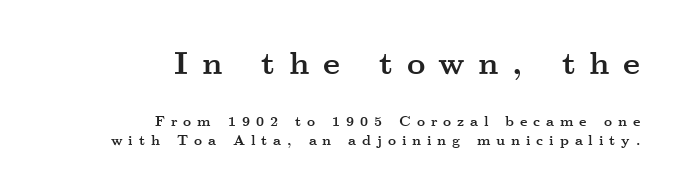
The image shows 32 px semibold, wide serif type, upright; set right-aligned, normal line spacing (1.33x), unusually wide letter spacing (+0.42 em), not underlined; the first (top) block is 2.29x larger; medium stroke contrast and a small x-height.
